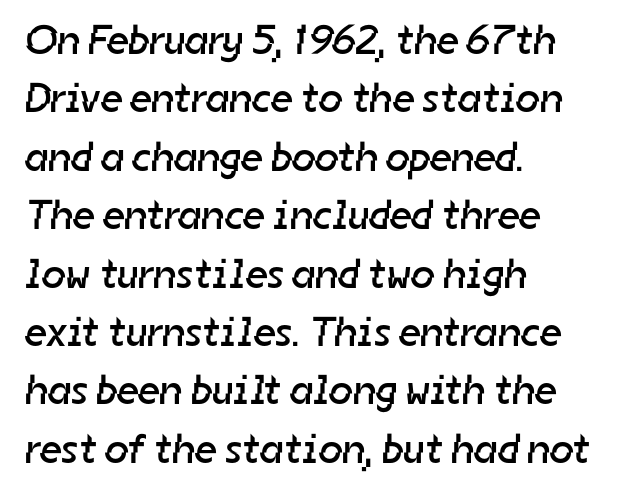
The image shows 42 px regular-weight sans-serif type; set left-aligned, normal line spacing (1.39x), normal letter spacing, not underlined; low stroke contrast and a medium x-height.
